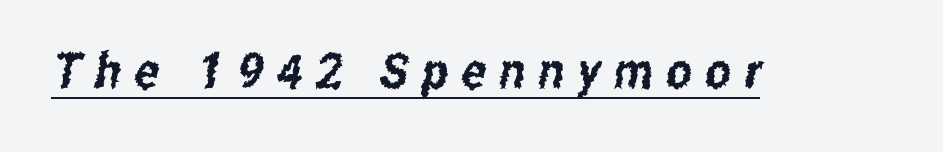
{"serif": "no", "width": "condensed", "stroke_contrast": "low", "x_height": "medium", "monospaced": "no", "underline": "yes", "letter_spacing": "wide", "letter_spacing_em": 0.27, "glyph_px": 49}
